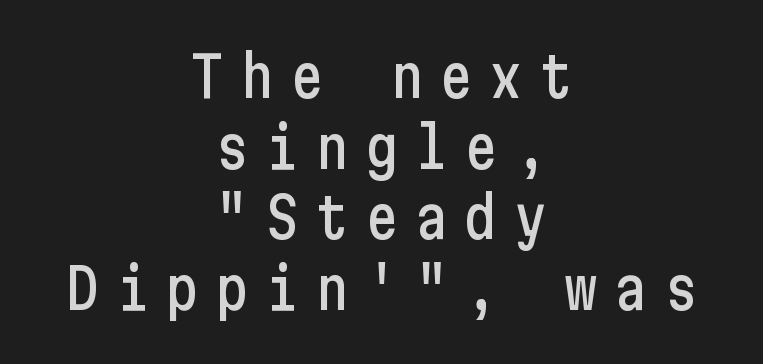
These lines stack symmetrically, like a column narrowing and widening about its center. When letters stand straight like this, we call the style roman or upright. Typographically, this falls in the sans-serif category. What's the leading like? Ordinary, nothing unusual.
